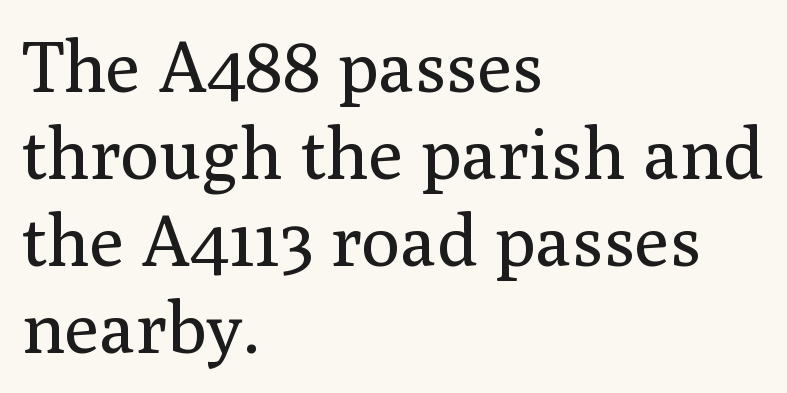
Q: Is the text bold? A: No.
Q: Is the text italic (slanted)? A: No, it is upright.
Q: Is the typeface a serif or a sans-serif typeface? A: Serif.
Q: Is the text underlined? A: No.
Q: How is the paragraph aligned? A: Left-aligned.
Q: Is the spacing between letters normal or unusually wide? A: Normal.
Q: Width (condensed, normal, or wide)? A: Normal.
Q: Stroke contrast? A: Medium.
Q: x-height? A: Medium.
Q: Monospaced? A: No.
